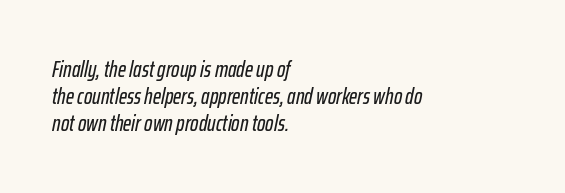
{"italic": "yes", "lean": "right", "slant_degrees": 12, "underline": "no", "align": "left", "line_spacing_ratio": 1.22, "letter_spacing": "normal", "letter_spacing_em": 0.0, "glyph_px": 22}
